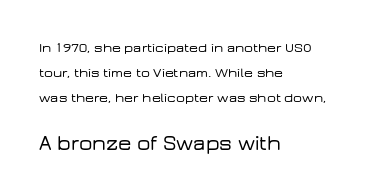
Q: Is the text italic (slanted)? A: No, it is upright.
Q: Is the text underlined? A: No.
Q: How is the paragraph aligned? A: Left-aligned.
Q: Is the spacing between letters normal or unusually wide? A: Normal.
Q: Which block of text is set in a larger size, the first (top) or the second (bottom)? A: The second (bottom) one.
